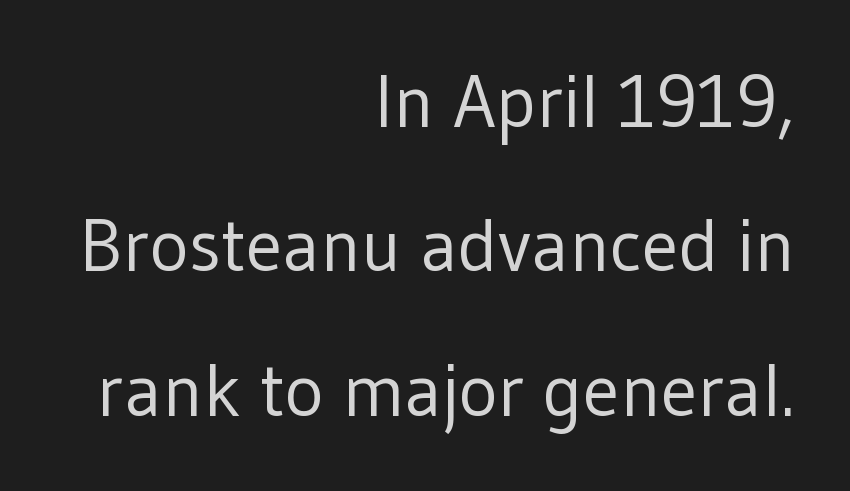
{"serif": "no", "italic": "no", "bold": "no", "weight": "regular", "width": "normal", "stroke_contrast": "low", "x_height": "medium", "monospaced": "no", "underline": "no", "align": "right", "line_spacing": "loose", "line_spacing_ratio": 1.95, "letter_spacing": "normal", "letter_spacing_em": 0.0, "glyph_px": 74}
